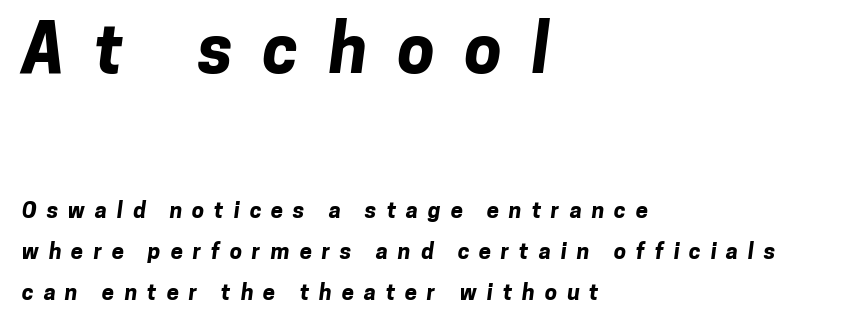
The image shows 67 px bold sans-serif type; set left-aligned, line spacing 1.87x, unusually wide letter spacing (+0.45 em), not underlined; the first (top) block is 3.05x larger; low stroke contrast and a medium x-height.
